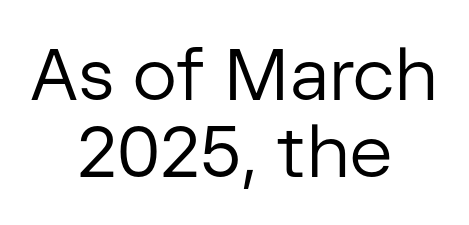
Q: Is the text bold? A: No.
Q: Is the text italic (slanted)? A: No, it is upright.
Q: Is the typeface a serif or a sans-serif typeface? A: Sans-serif.
Q: Is the text underlined? A: No.
Q: How is the paragraph aligned? A: Centered.
Q: Is the spacing between letters normal or unusually wide? A: Normal.
Q: Is the spacing between lines tight, normal or loose? A: Tight.
Q: Width (condensed, normal, or wide)? A: Normal.
Q: Stroke contrast? A: Low.
Q: x-height? A: Medium.
Q: Monospaced? A: No.
